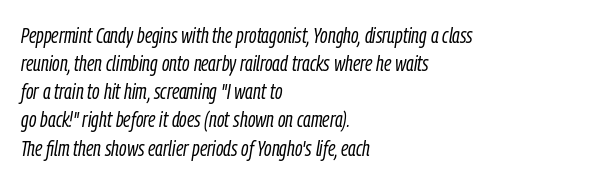
The image shows 22 px text type, italic (leaning right); set left-aligned, normal line spacing (1.28x), normal letter spacing, not underlined.
